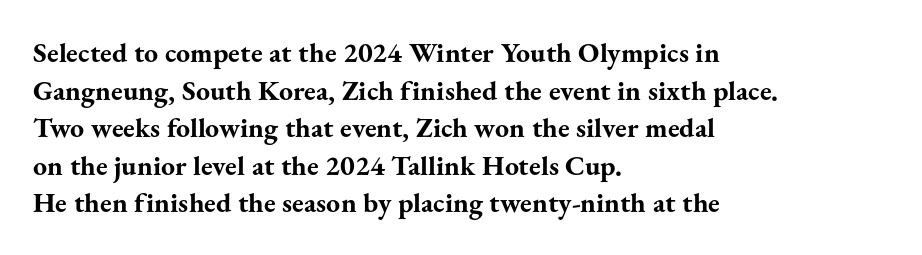
{"serif": "yes", "italic": "no", "bold": "yes", "weight": "bold", "width": "normal", "stroke_contrast": "medium", "x_height": "small", "monospaced": "no", "underline": "no", "align": "left", "line_spacing": "normal", "line_spacing_ratio": 1.34, "letter_spacing": "normal", "letter_spacing_em": 0.0, "glyph_px": 28}
